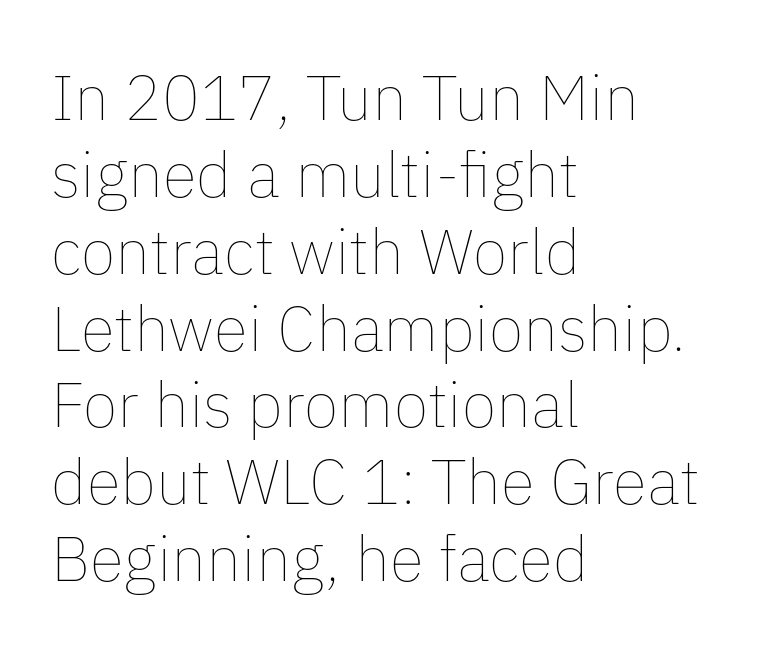
The image shows 63 px thin type, upright; set left-aligned, line spacing 1.22x, normal letter spacing, not underlined; low stroke contrast and a medium x-height.
